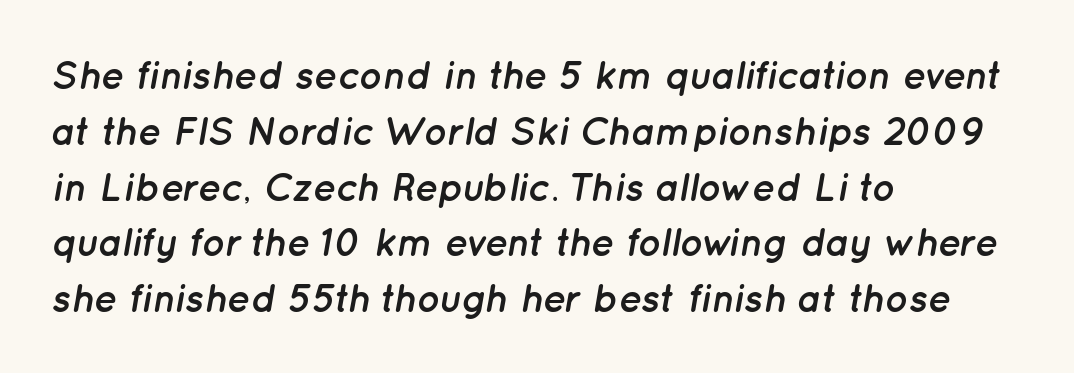
The image shows 39 px semibold type, italic (leaning right); set left-aligned, normal line spacing (1.43x), normal letter spacing, not underlined; low stroke contrast and a medium x-height.
